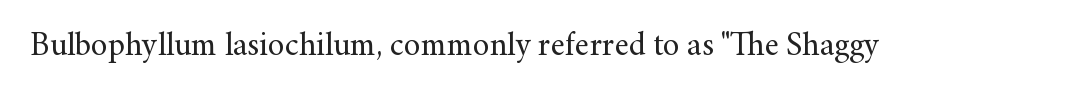
Q: Is the text bold? A: No.
Q: Is the text italic (slanted)? A: No, it is upright.
Q: Is the typeface a serif or a sans-serif typeface? A: Serif.
Q: Is the text underlined? A: No.
Q: Is the spacing between letters normal or unusually wide? A: Normal.
Q: Width (condensed, normal, or wide)? A: Normal.
Q: Stroke contrast? A: Medium.
Q: x-height? A: Small.
Q: Monospaced? A: No.
